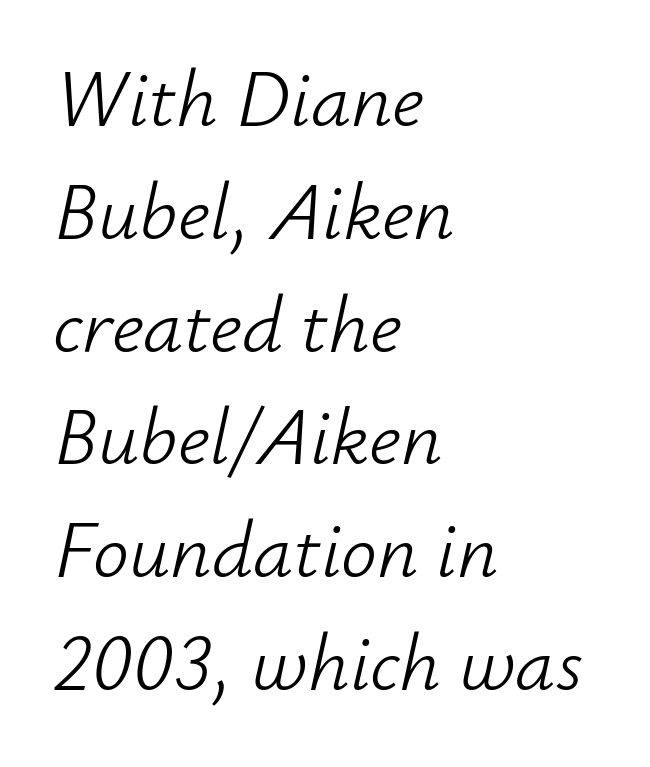
Q: Is the text bold? A: No.
Q: Is the text italic (slanted)? A: Yes, it leans right by about 12 degrees.
Q: Is the text underlined? A: No.
Q: How is the paragraph aligned? A: Left-aligned.
Q: Is the spacing between letters normal or unusually wide? A: Normal.
Q: Is the spacing between lines tight, normal or loose? A: Normal.
Q: Width (condensed, normal, or wide)? A: Normal.
Q: Stroke contrast? A: Low.
Q: x-height? A: Small.
Q: Monospaced? A: No.
